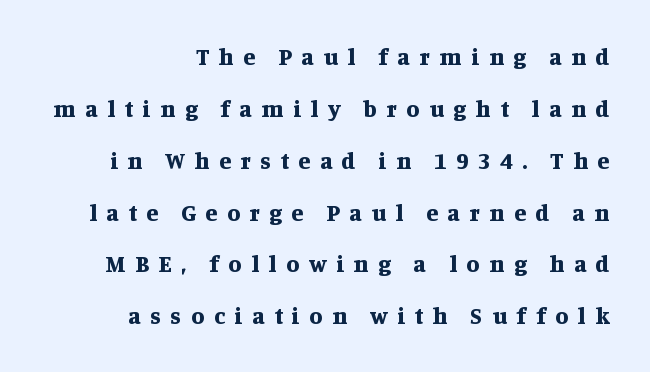
Right-aligned paragraph, ragged on the left. The block of text is sparse from top to bottom, with ample space between rows. You could only call the tracking loose — the letters float apart. Upright lettering throughout. A bare baseline throughout the passage.
